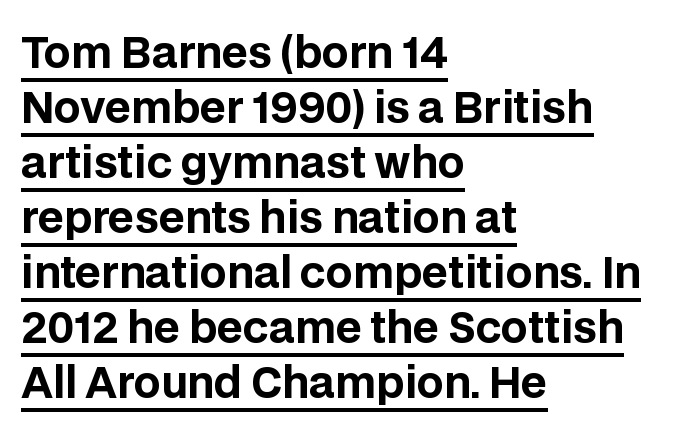
{"serif": "no", "italic": "no", "bold": "yes", "weight": "bold", "width": "normal", "stroke_contrast": "low", "x_height": "large", "monospaced": "no", "underline": "yes", "align": "left", "line_spacing": "normal", "line_spacing_ratio": 1.31, "letter_spacing": "normal", "letter_spacing_em": 0.0, "glyph_px": 42}
